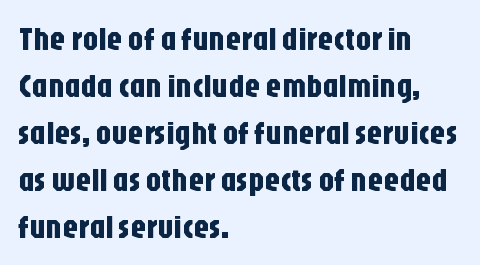
Characters follow at the spacing the type designer built in. Leftover space on each line is placed entirely after the last word. Looks like regular typesetting: each glyph gets only the width it needs. Is there much room between lines? A standard amount, neither cramped nor airy. Only glyphs here, with clear space below each row. Regarding serifs, this sample does without them.
